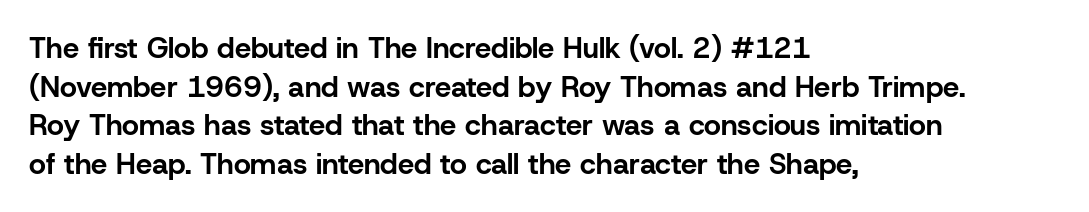
Words appear dense and cohesive because spacing is normal. Vertical strokes here are truly vertical. This is heavy type, rendered in bold. Proportional: the letters do not fall into vertical columns. The type family on display is of the sans-serif kind.
